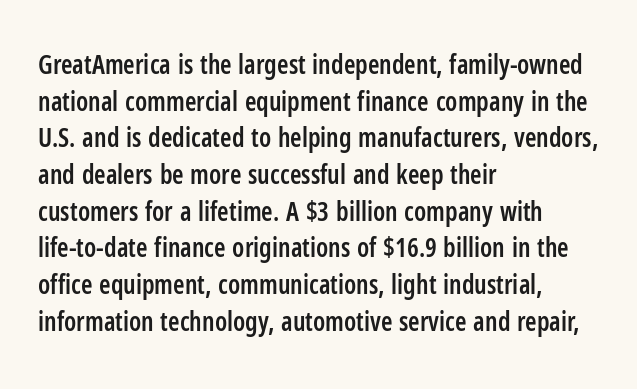
Q: Is the text bold? A: Semi-bold.
Q: Is the text italic (slanted)? A: No, it is upright.
Q: Is the text underlined? A: No.
Q: How is the paragraph aligned? A: Left-aligned.
Q: Is the spacing between letters normal or unusually wide? A: Normal.
Q: Is the spacing between lines tight, normal or loose? A: Normal.
